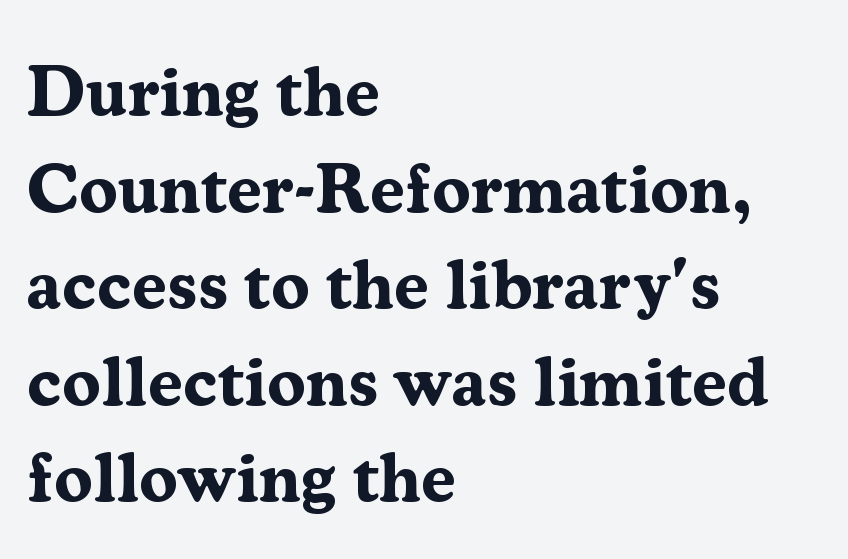
Q: Is the text bold? A: Yes.
Q: Is the text italic (slanted)? A: No, it is upright.
Q: Is the typeface a serif or a sans-serif typeface? A: Serif.
Q: Is the text underlined? A: No.
Q: How is the paragraph aligned? A: Left-aligned.
Q: Is the spacing between letters normal or unusually wide? A: Normal.
Q: Is the spacing between lines tight, normal or loose? A: Normal.
Q: Width (condensed, normal, or wide)? A: Normal.
Q: Stroke contrast? A: Medium.
Q: x-height? A: Medium.
Q: Monospaced? A: No.
